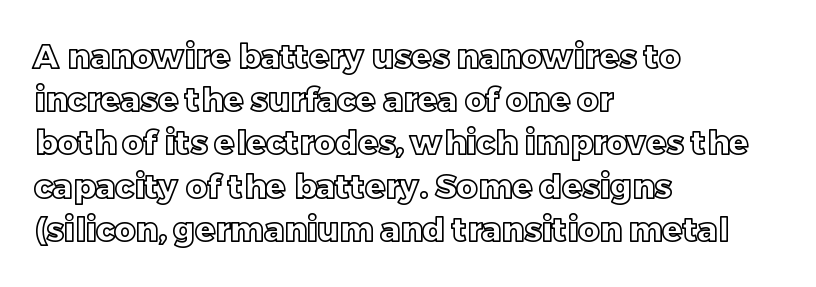
The image shows 33 px text type, upright; set left-aligned, normal line spacing (1.31x), normal letter spacing, not underlined; a large x-height.
